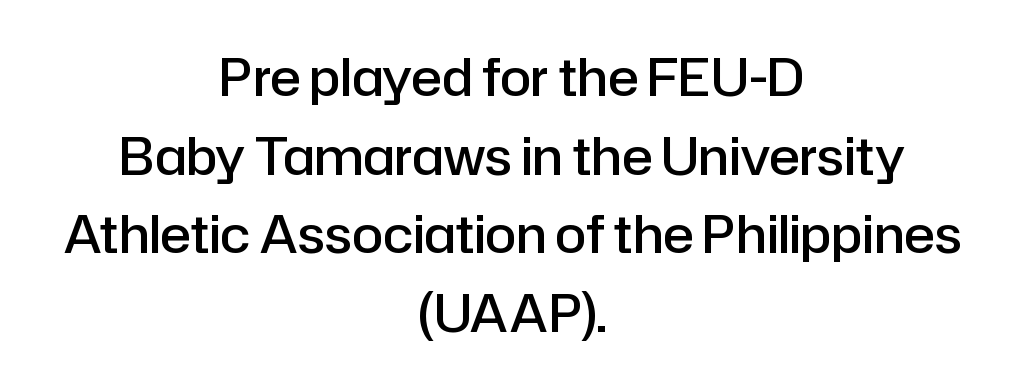
Q: Is the text bold? A: Semi-bold.
Q: Is the text italic (slanted)? A: No, it is upright.
Q: Is the typeface a serif or a sans-serif typeface? A: Sans-serif.
Q: Is the text underlined? A: No.
Q: How is the paragraph aligned? A: Centered.
Q: Is the spacing between letters normal or unusually wide? A: Normal.
Q: Is the spacing between lines tight, normal or loose? A: Normal.
Q: Width (condensed, normal, or wide)? A: Normal.
Q: Stroke contrast? A: Low.
Q: x-height? A: Medium.
Q: Monospaced? A: No.
